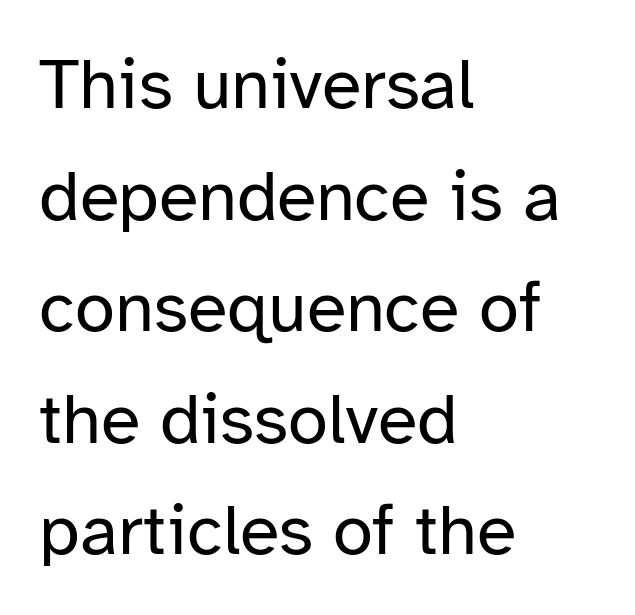
{"serif": "no", "italic": "no", "bold": "no", "weight": "regular", "width": "normal", "stroke_contrast": "low", "x_height": "medium", "monospaced": "no", "underline": "no", "align": "left", "line_spacing": "normal", "line_spacing_ratio": 1.55, "letter_spacing": "normal", "letter_spacing_em": 0.0, "glyph_px": 72}
